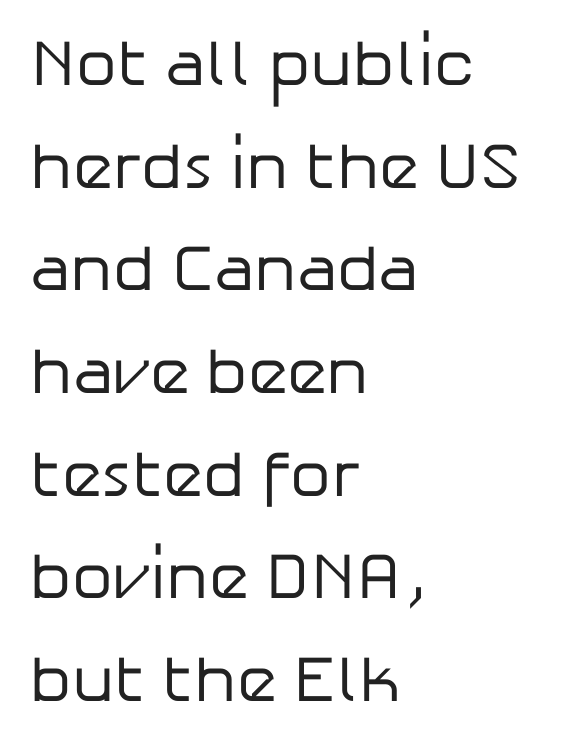
Q: Is the text bold? A: No.
Q: Is the text italic (slanted)? A: No, it is upright.
Q: Is the typeface a serif or a sans-serif typeface? A: Sans-serif.
Q: Is the text underlined? A: No.
Q: How is the paragraph aligned? A: Left-aligned.
Q: Is the spacing between letters normal or unusually wide? A: Normal.
Q: Is the spacing between lines tight, normal or loose? A: Normal.
Q: Width (condensed, normal, or wide)? A: Normal.
Q: Stroke contrast? A: Low.
Q: x-height? A: Medium.
Q: Monospaced? A: No.
